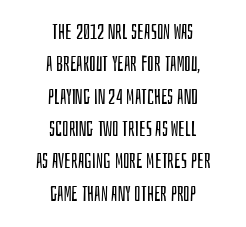
Is the stroke heavy? The answer is a plain regular-or-lighter. In terms of leading, this rendering sits right in the middle. The lines are quadded center. No extra tracking has been applied to these lines. Posture: straight, roman, zero tilt.
